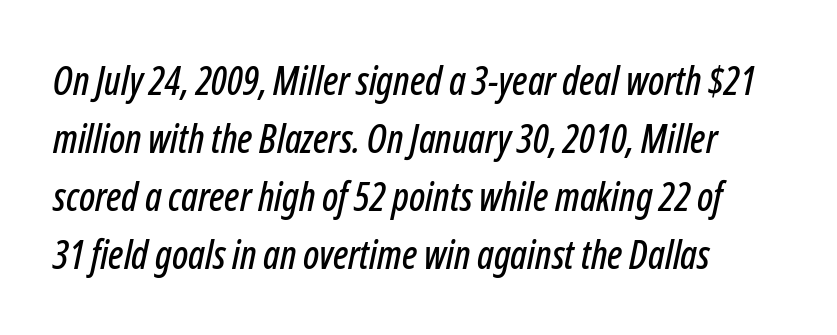
Caption: standard tracking, unaltered. The designer left line spacing at the default. Plain, unruled lines of type. Every row of glyphs begins at an identical x-position on the left.
